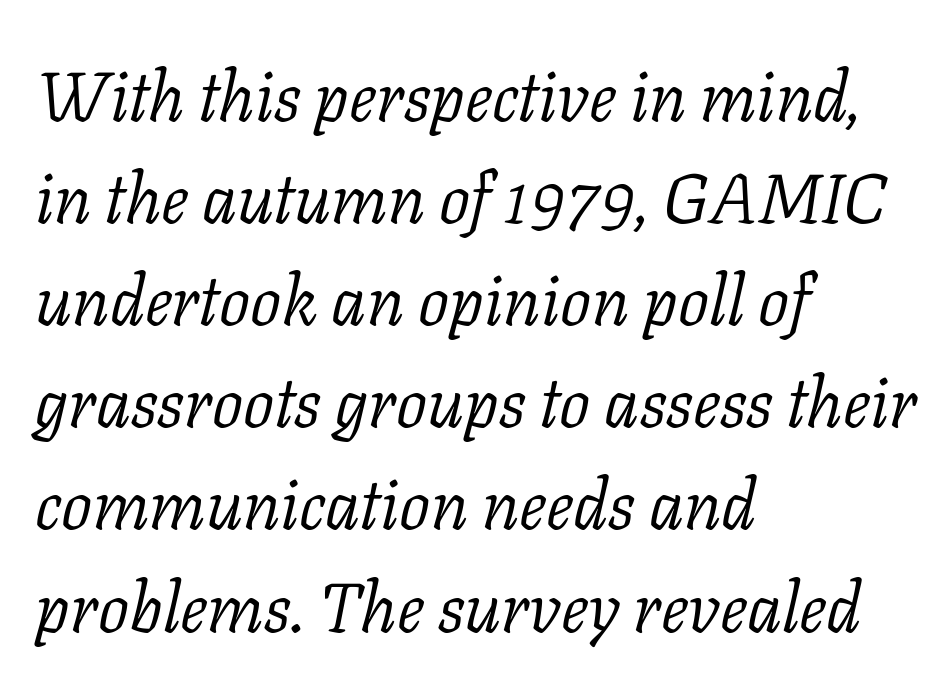
Q: Is the text bold? A: No.
Q: Is the text italic (slanted)? A: Yes, it leans right by about 11 degrees.
Q: Is the typeface a serif or a sans-serif typeface? A: Serif.
Q: Is the text underlined? A: No.
Q: How is the paragraph aligned? A: Left-aligned.
Q: Is the spacing between letters normal or unusually wide? A: Normal.
Q: Is the spacing between lines tight, normal or loose? A: Normal.
Q: Width (condensed, normal, or wide)? A: Normal.
Q: Stroke contrast? A: Low.
Q: x-height? A: Medium.
Q: Monospaced? A: No.
